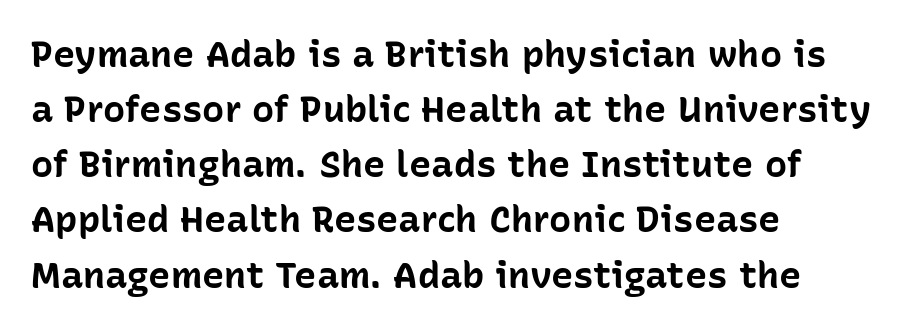
The image shows 37 px bold sans-serif type, upright; set left-aligned, normal line spacing (1.49x), normal letter spacing, not underlined; low stroke contrast and a medium x-height.
